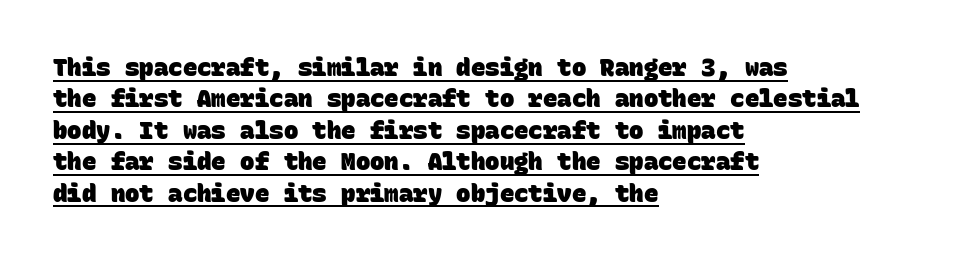
{"bold": "yes", "underline": "yes", "align": "left", "line_spacing": "normal", "line_spacing_ratio": 1.31, "letter_spacing": "normal", "letter_spacing_em": 0.0, "glyph_px": 24}
